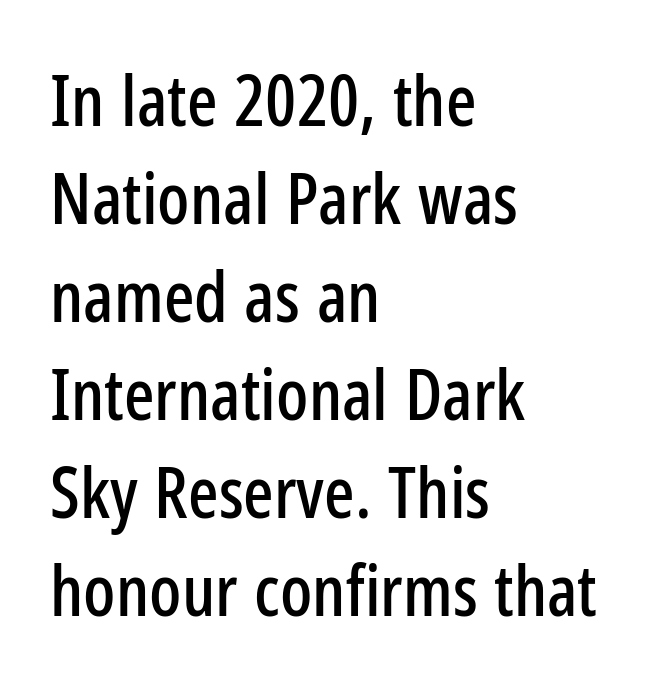
{"serif": "no", "italic": "no", "width": "condensed", "stroke_contrast": "low", "x_height": "medium", "monospaced": "no", "underline": "no", "align": "left", "line_spacing": "normal", "line_spacing_ratio": 1.38, "letter_spacing": "normal", "letter_spacing_em": 0.0, "glyph_px": 71}
